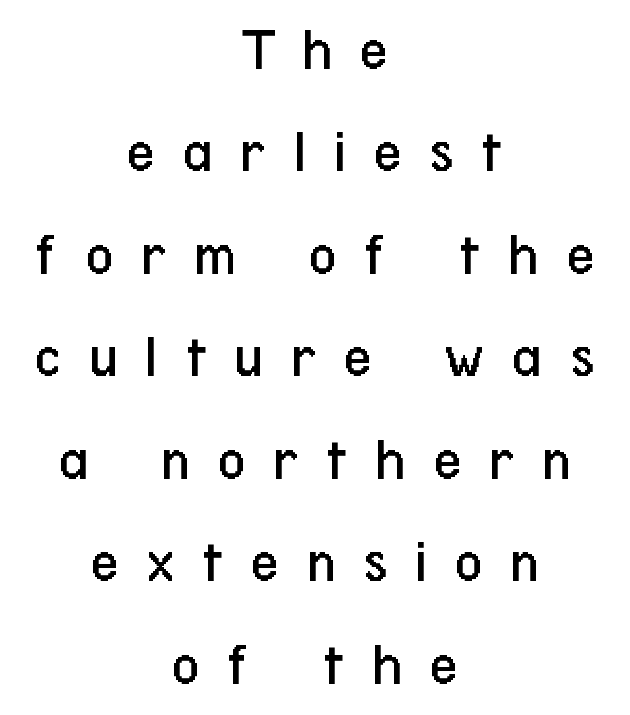
A quiet, ordinary-to-light weight characterises the typeface. What's the leading like? Ordinary, nothing unusual. In CSS terms this would be text-align: center. Is this a fixed-width face? No — the glyphs have proportional, varying widths.
